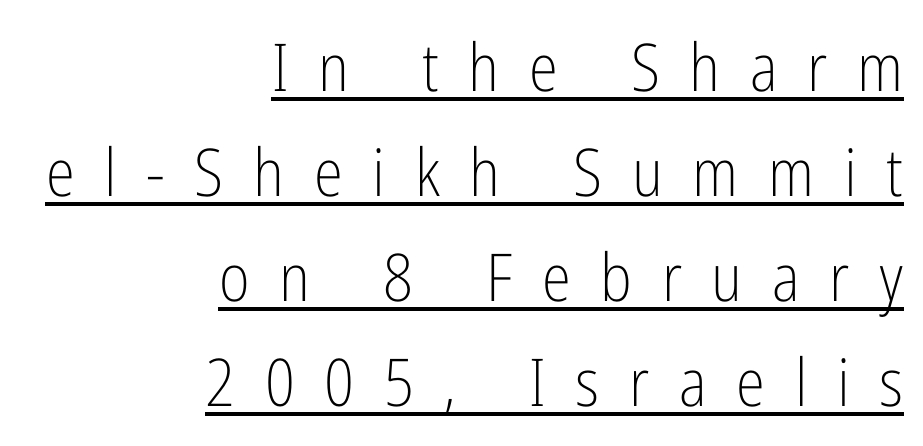
The image shows 66 px light, condensed sans-serif type, upright; set right-aligned, normal line spacing (1.59x), unusually wide letter spacing (+0.45 em), underlined; low stroke contrast and a medium x-height.
